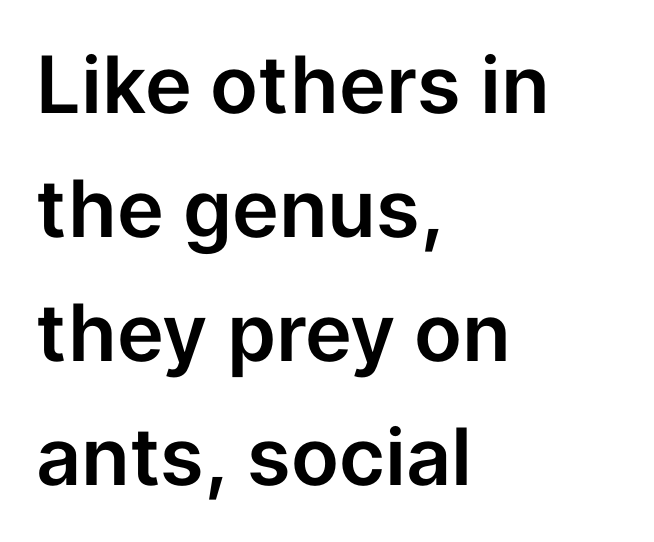
Q: Is the text italic (slanted)? A: No, it is upright.
Q: Is the typeface a serif or a sans-serif typeface? A: Sans-serif.
Q: Is the text underlined? A: No.
Q: How is the paragraph aligned? A: Left-aligned.
Q: Is the spacing between letters normal or unusually wide? A: Normal.
Q: Is the spacing between lines tight, normal or loose? A: Normal.
Q: Width (condensed, normal, or wide)? A: Normal.
Q: Stroke contrast? A: Low.
Q: x-height? A: Medium.
Q: Monospaced? A: No.
